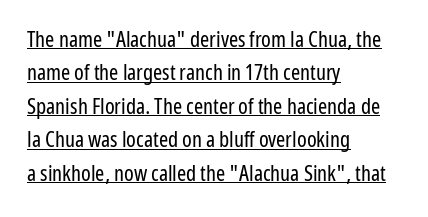
The image shows 22 px text type, upright; set left-aligned, normal line spacing (1.52x), normal letter spacing, underlined.
